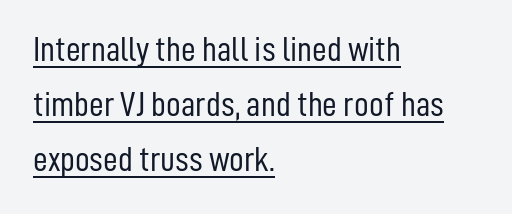
The image shows 36 px light, condensed sans-serif type, upright; set left-aligned, normal line spacing (1.53x), normal letter spacing, underlined; low stroke contrast and a medium x-height.
